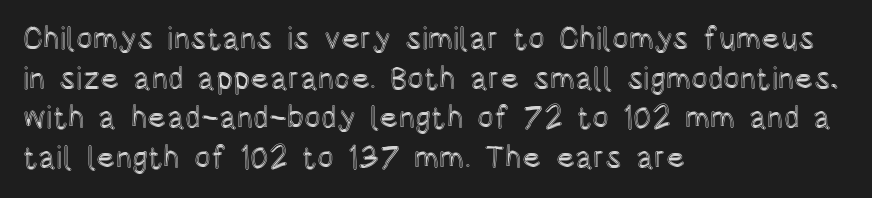
{"italic": "no", "width": "condensed", "x_height": "large", "monospaced": "no", "underline": "no", "align": "left", "line_spacing": "normal", "line_spacing_ratio": 1.28, "letter_spacing": "normal", "letter_spacing_em": 0.0, "glyph_px": 31}
